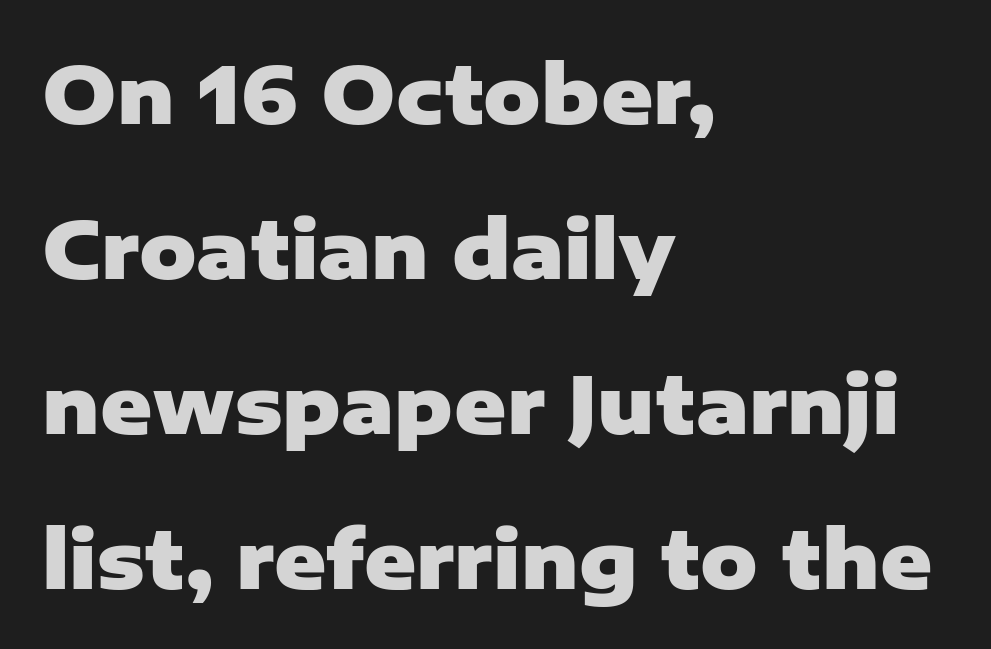
How are the letters spaced? Ordinarily, with no added tracking. Only glyphs here, with clear space below each row. You could not count columns in this text — the font is proportionally spaced. Regarding serifs, this sample does without them. Weight: bold. The text block is weighted toward the left margin, trailing off unevenly rightward.
